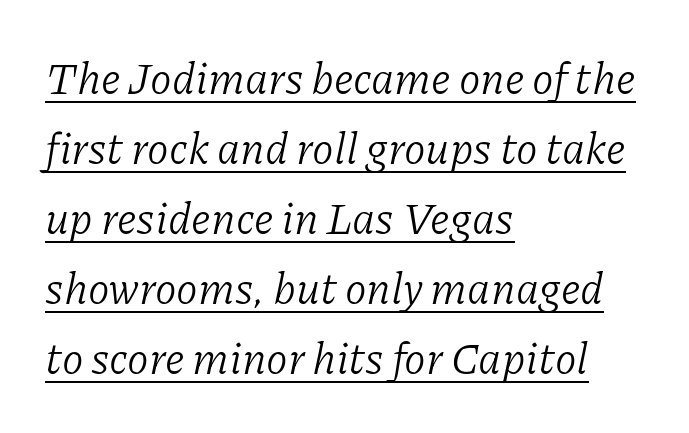
The image shows 44 px light serif type, italic (leaning right); set left-aligned, normal line spacing (1.59x), normal letter spacing, underlined; low stroke contrast and a medium x-height.
